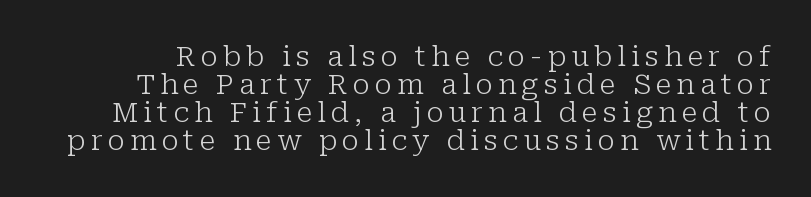
Q: Is the text bold? A: No.
Q: Is the text italic (slanted)? A: No, it is upright.
Q: Is the typeface a serif or a sans-serif typeface? A: Serif.
Q: Is the text underlined? A: No.
Q: Is the spacing between lines tight, normal or loose? A: Tight.
Q: Width (condensed, normal, or wide)? A: Normal.
Q: Stroke contrast? A: Low.
Q: x-height? A: Medium.
Q: Monospaced? A: No.
